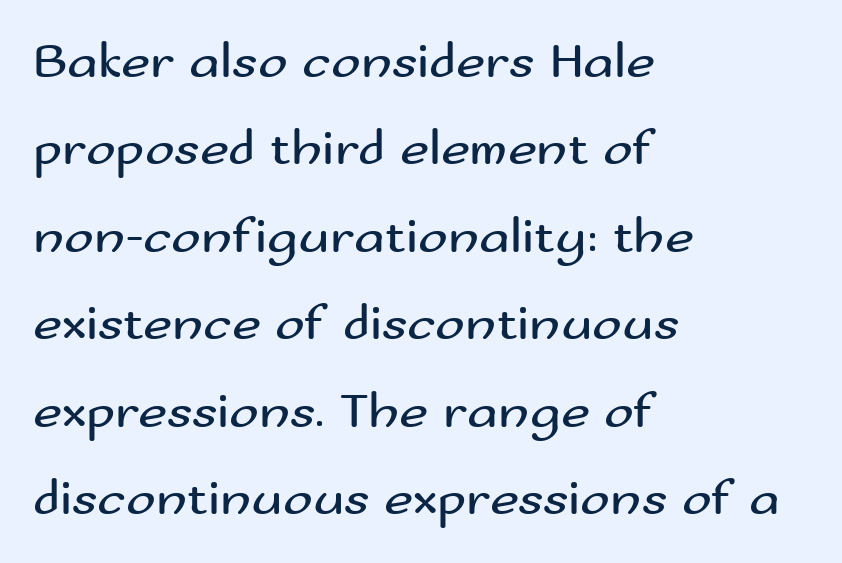
Leftover space on each line is placed entirely after the last word. Note the varied advance widths — an 'i' is clearly narrower than an 'm'. The glyphs are unaccompanied by any horizontal stroke below them. In terms of letterform style, serifs are entirely absent. The line texture is even and compact thanks to regular tracking. This is the regular roman posture of the typeface.
